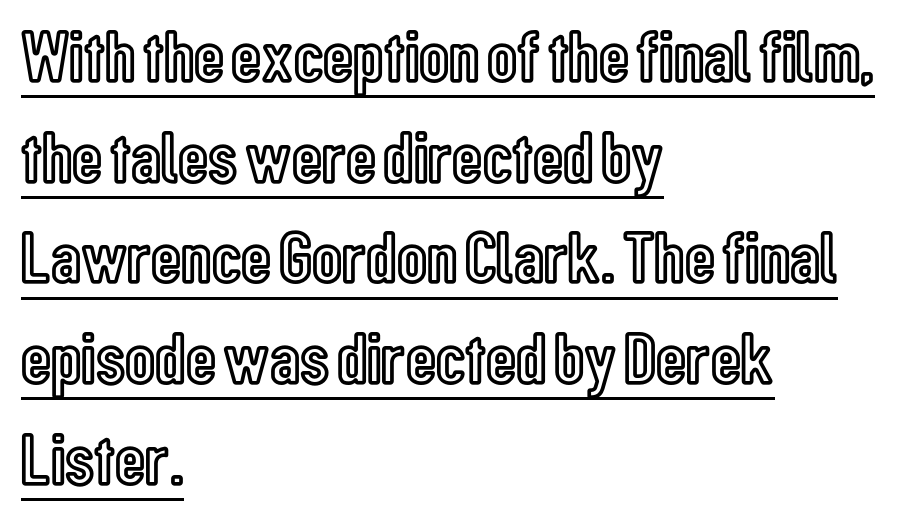
Q: Is the text italic (slanted)? A: No, it is upright.
Q: Is the text underlined? A: Yes.
Q: How is the paragraph aligned? A: Left-aligned.
Q: Is the spacing between letters normal or unusually wide? A: Normal.
Q: Is the spacing between lines tight, normal or loose? A: Normal.
Q: Width (condensed, normal, or wide)? A: Condensed.
Q: x-height? A: Medium.
Q: Monospaced? A: No.
